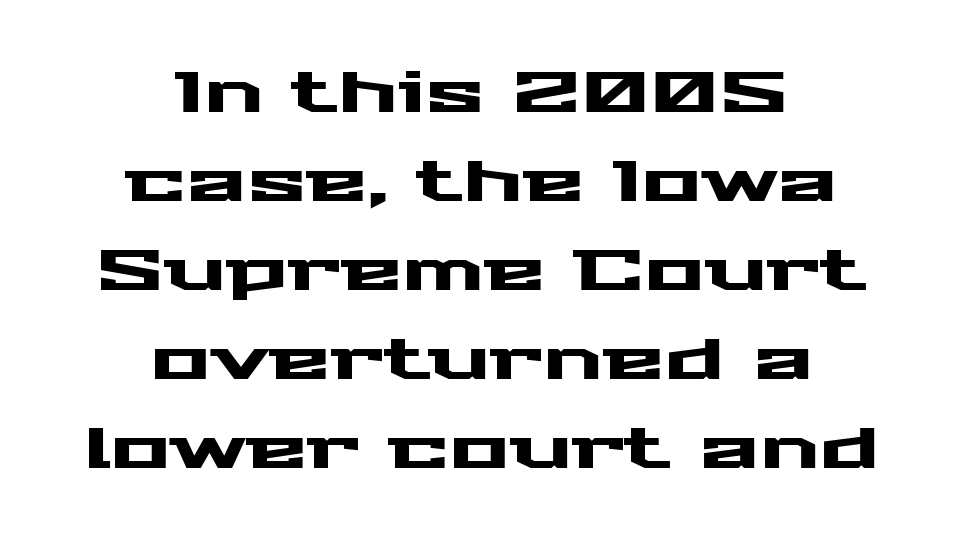
The image shows 56 px wide sans-serif type, upright; set centered, normal line spacing (1.59x), normal letter spacing, not underlined; medium stroke contrast and a medium x-height.
